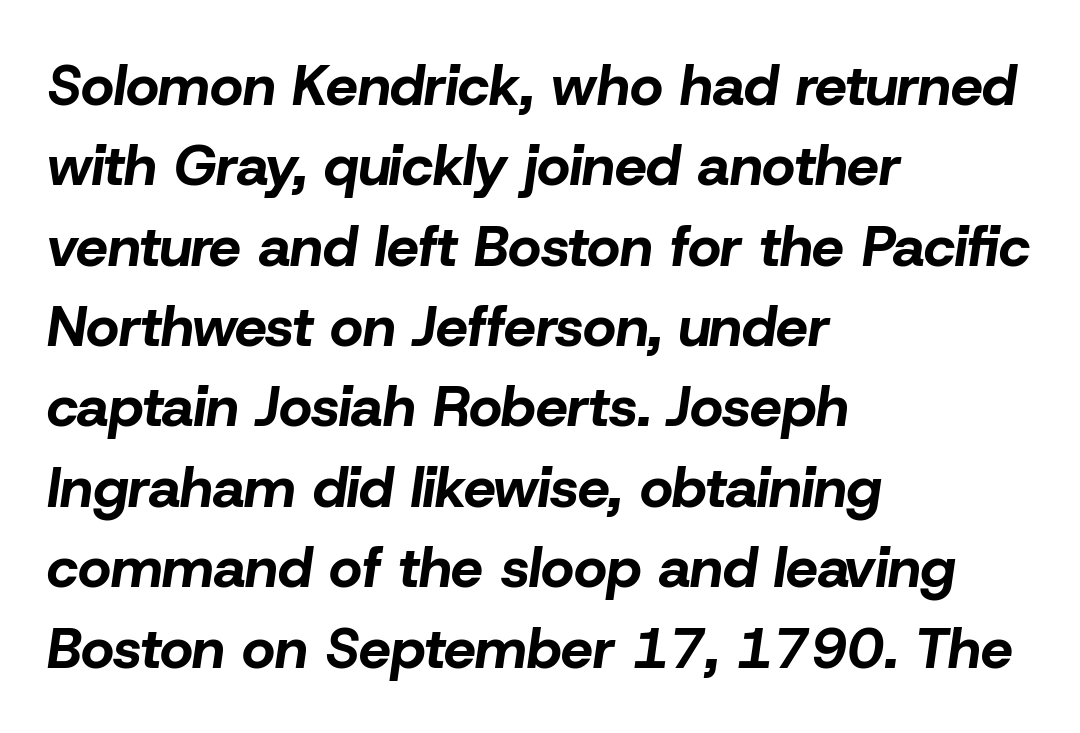
Check under the words: just untouched page. Strokes here are thick enough to call this a true bold. Each new line begins a customary step beneath the previous one. The face used here is proportionally spaced, like ordinary book or web type.
